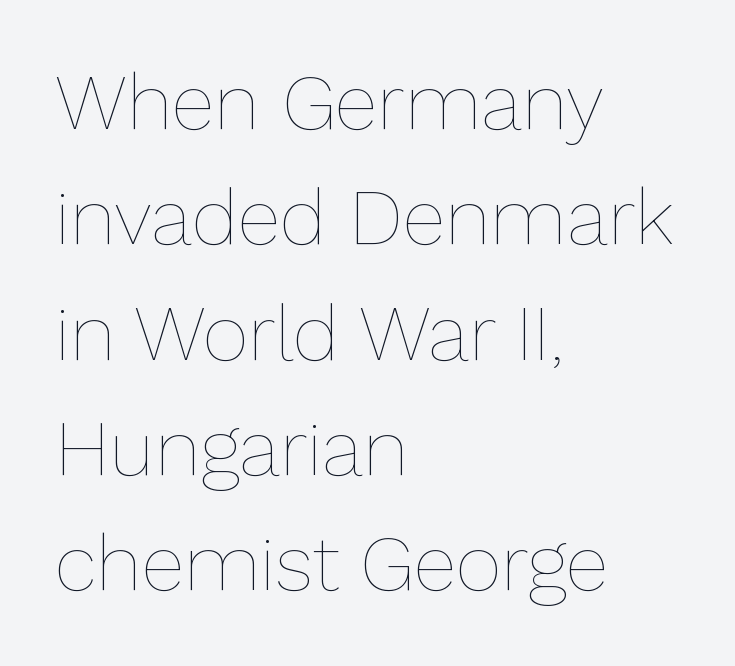
This sample uses an upright cut, with every glyph sitting square on the baseline. The space between consecutive lines is moderate. Spacing verdict: proportional, widths tailored to each character. Short note: letters normally spaced. No heavy texture on the line: the type isn't bold.
